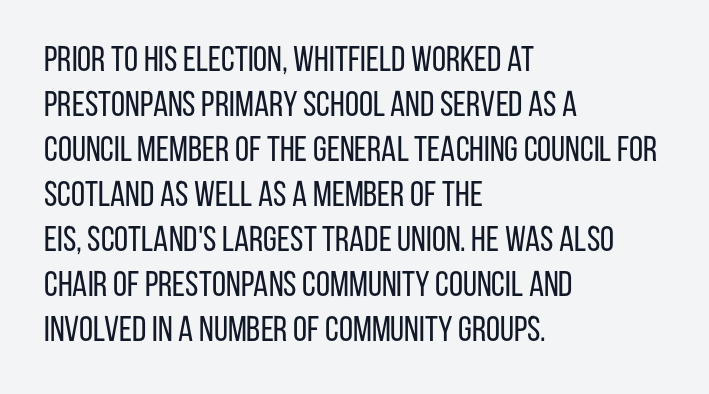
{"serif": "no", "italic": "no", "bold": "no", "weight": "regular", "width": "condensed", "stroke_contrast": "low", "x_height": "large", "monospaced": "no", "underline": "no", "align": "left", "line_spacing": "normal", "line_spacing_ratio": 1.25, "letter_spacing": "normal", "letter_spacing_em": 0.0, "glyph_px": 36}
